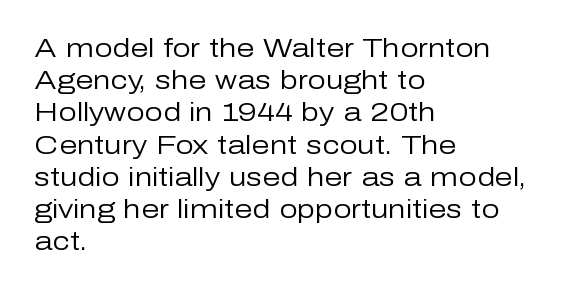
No letter is thick-stroked: the sample isn't bold. The lettering stays uniformly vertical, giving the passage a roman look. This sample uses plain, unmodified letter spacing. These lines stack with their left ends in a neat column. The gap between lines stays unmarked.
